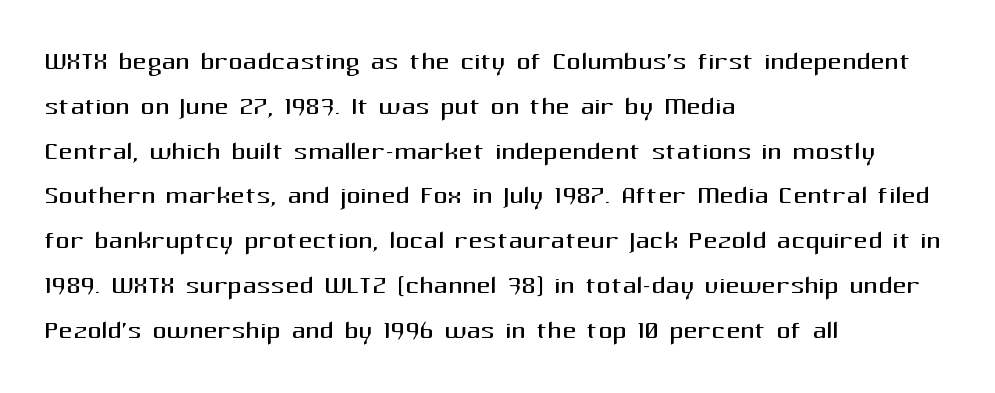
Q: Is the text bold? A: No.
Q: Is the text italic (slanted)? A: No, it is upright.
Q: Is the typeface a serif or a sans-serif typeface? A: Sans-serif.
Q: Is the text underlined? A: No.
Q: How is the paragraph aligned? A: Left-aligned.
Q: Is the spacing between letters normal or unusually wide? A: Normal.
Q: Is the spacing between lines tight, normal or loose? A: Normal.
Q: Width (condensed, normal, or wide)? A: Normal.
Q: Stroke contrast? A: Medium.
Q: x-height? A: Medium.
Q: Monospaced? A: No.
